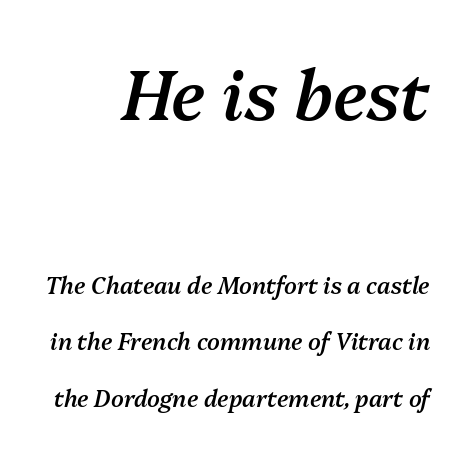
Q: Is the text bold? A: Semi-bold.
Q: Is the text italic (slanted)? A: Yes, it leans right by about 13 degrees.
Q: Is the text underlined? A: No.
Q: How is the paragraph aligned? A: Right-aligned.
Q: Is the spacing between letters normal or unusually wide? A: Normal.
Q: Is the spacing between lines tight, normal or loose? A: Loose.
Q: Which block of text is set in a larger size, the first (top) or the second (bottom)? A: The first (top) one.
Q: Width (condensed, normal, or wide)? A: Normal.
Q: Stroke contrast? A: Medium.
Q: x-height? A: Medium.
Q: Monospaced? A: No.
